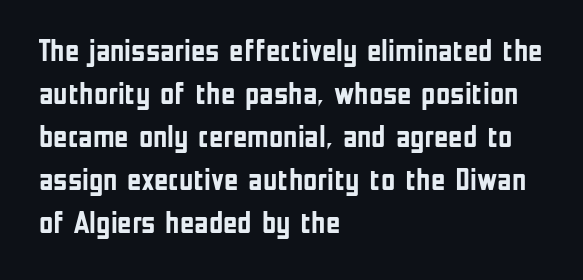
The image shows 31 px semibold, condensed sans-serif type, upright; set left-aligned, normal line spacing (1.39x), normal letter spacing, not underlined; low stroke contrast and a medium x-height.
